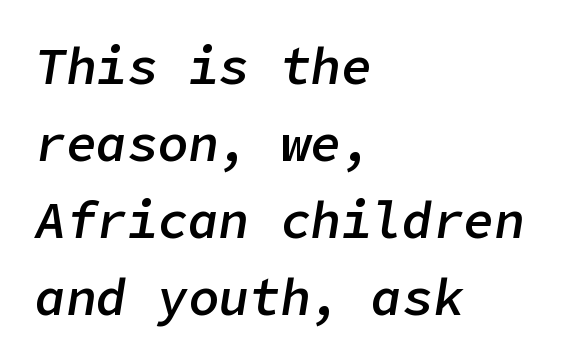
The image shows 51 px semibold type, italic (leaning right); set left-aligned, normal line spacing (1.51x), normal letter spacing, not underlined; low stroke contrast and a medium x-height.
